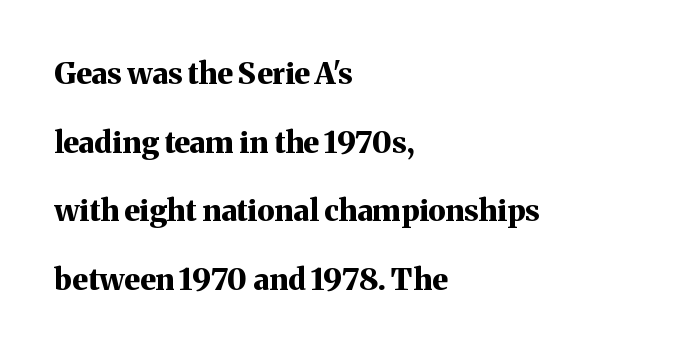
The image shows 30 px bold serif type, upright; set left-aligned, loose line spacing (2.29x), normal letter spacing, not underlined; medium stroke contrast and a medium x-height.
